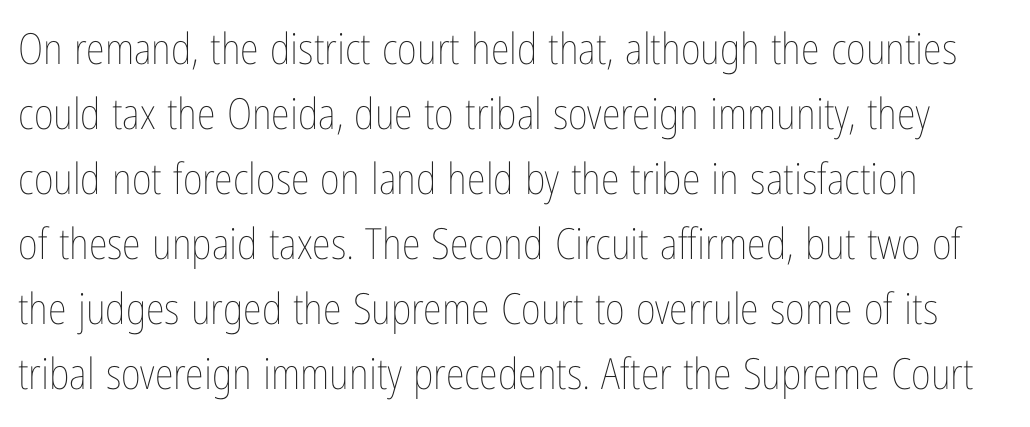
Characters remain perfectly vertical along every line. Normally led — the rows are evenly, conventionally spaced. The typesetting does not lean heavy: it is not bold. The gaps between neighbouring characters are ordinary and unremarkable. A clean baseline with only descenders dipping below it. Note the varied advance widths — an 'i' is clearly narrower than an 'm'.
